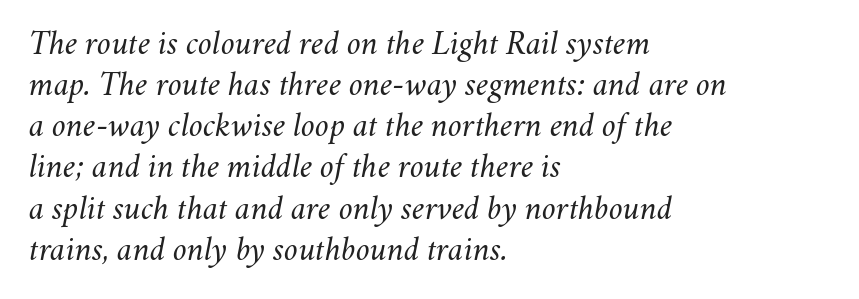
{"italic": "yes", "lean": "right", "slant_degrees": 11, "bold": "no", "weight": "regular", "width": "normal", "stroke_contrast": "medium", "x_height": "small", "monospaced": "no", "underline": "no", "align": "left", "line_spacing_ratio": 1.21, "letter_spacing": "normal", "letter_spacing_em": 0.0, "glyph_px": 34}
